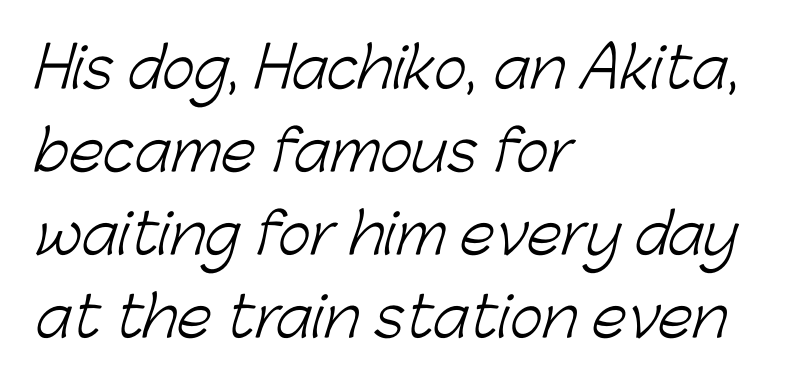
The image shows 56 px light sans-serif type; set left-aligned, normal line spacing (1.48x), normal letter spacing, not underlined; low stroke contrast and a medium x-height.
